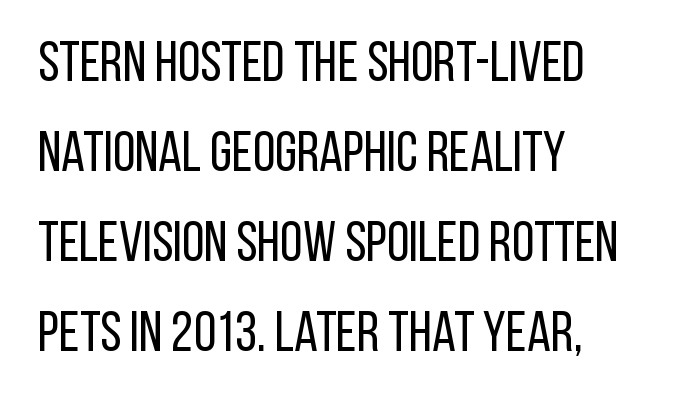
Q: Is the text bold? A: No.
Q: Is the text italic (slanted)? A: No, it is upright.
Q: Is the typeface a serif or a sans-serif typeface? A: Sans-serif.
Q: Is the text underlined? A: No.
Q: How is the paragraph aligned? A: Left-aligned.
Q: Is the spacing between letters normal or unusually wide? A: Normal.
Q: Is the spacing between lines tight, normal or loose? A: Normal.
Q: Width (condensed, normal, or wide)? A: Condensed.
Q: Stroke contrast? A: Low.
Q: x-height? A: Large.
Q: Monospaced? A: No.
